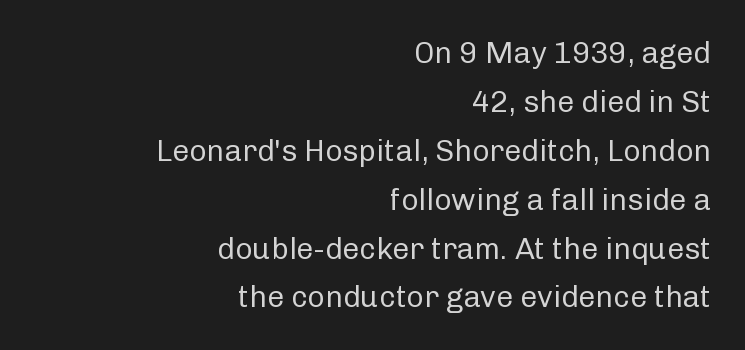
The letters look calm and open, with moderate or lighter stems. The text block is weighted toward the right margin, trailing off unevenly leftward. The lines sit at an ordinary, default distance from one another. Words float on clear page, feet unadorned. Are there feet on the stems? There aren't — it's a sans. Is this a fixed-width face? No — the glyphs have proportional, varying widths.
